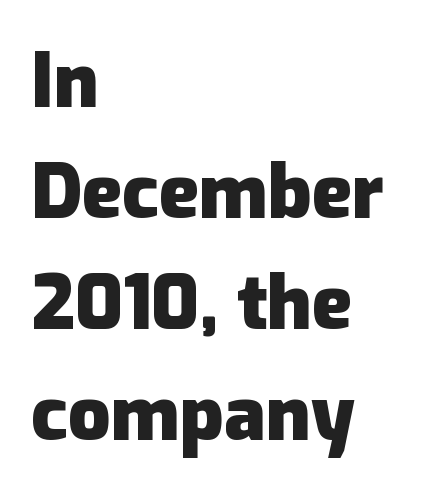
{"serif": "no", "italic": "no", "bold": "yes", "weight": "heavy", "width": "normal", "stroke_contrast": "low", "x_height": "medium", "monospaced": "no", "underline": "no", "align": "left", "line_spacing": "normal", "line_spacing_ratio": 1.48, "letter_spacing": "normal", "letter_spacing_em": 0.0, "glyph_px": 75}
